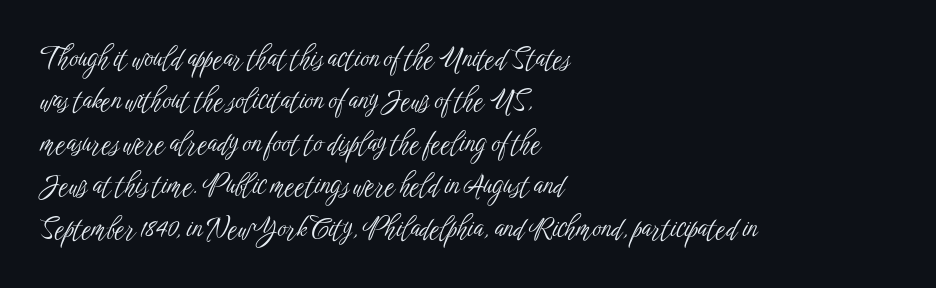
Q: Is the text bold? A: No.
Q: Is the text italic (slanted)? A: Yes.
Q: Is the text underlined? A: No.
Q: How is the paragraph aligned? A: Left-aligned.
Q: Is the spacing between letters normal or unusually wide? A: Normal.
Q: Is the spacing between lines tight, normal or loose? A: Normal.
